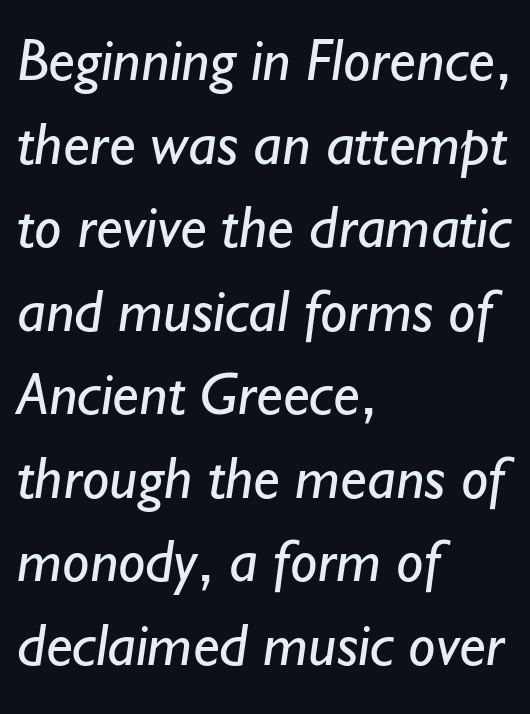
{"serif": "no", "bold": "no", "weight": "regular", "width": "normal", "stroke_contrast": "low", "x_height": "small", "monospaced": "no", "underline": "no", "align": "left", "line_spacing": "normal", "line_spacing_ratio": 1.37, "letter_spacing": "normal", "letter_spacing_em": 0.0, "glyph_px": 61}
